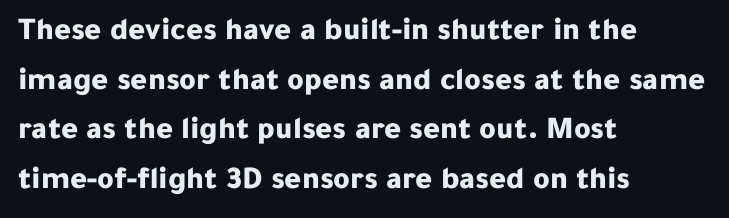
Q: Is the text bold? A: Yes.
Q: Is the text italic (slanted)? A: No, it is upright.
Q: Is the typeface a serif or a sans-serif typeface? A: Sans-serif.
Q: Is the text underlined? A: No.
Q: How is the paragraph aligned? A: Left-aligned.
Q: Is the spacing between letters normal or unusually wide? A: Normal.
Q: Is the spacing between lines tight, normal or loose? A: Normal.
Q: Width (condensed, normal, or wide)? A: Normal.
Q: Stroke contrast? A: Low.
Q: x-height? A: Medium.
Q: Monospaced? A: No.
